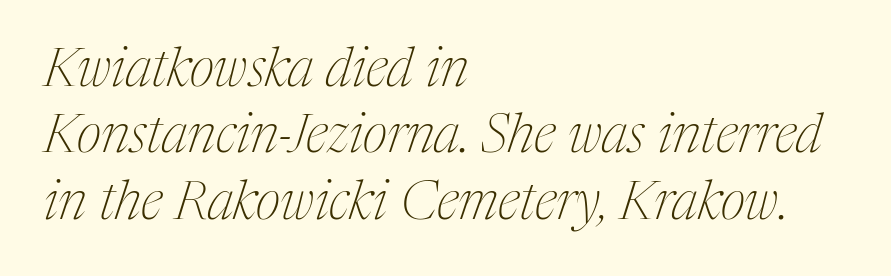
The image shows 54 px thin, condensed serif type, italic (leaning right); set left-aligned, line spacing 1.23x, normal letter spacing, not underlined; medium stroke contrast and a medium x-height.
